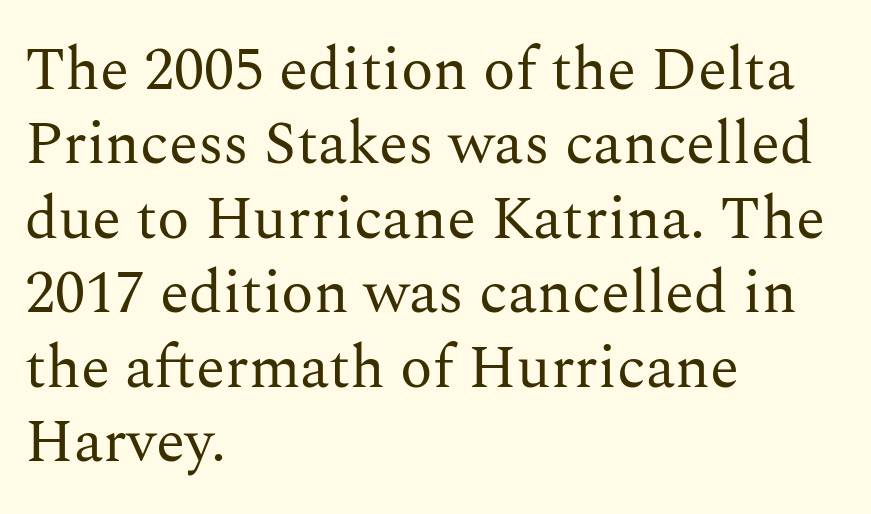
{"serif": "yes", "italic": "no", "bold": "no", "weight": "regular", "width": "normal", "stroke_contrast": "medium", "x_height": "medium", "monospaced": "no", "underline": "no", "align": "left", "line_spacing_ratio": 1.24, "letter_spacing": "normal", "letter_spacing_em": 0.0, "glyph_px": 60}
